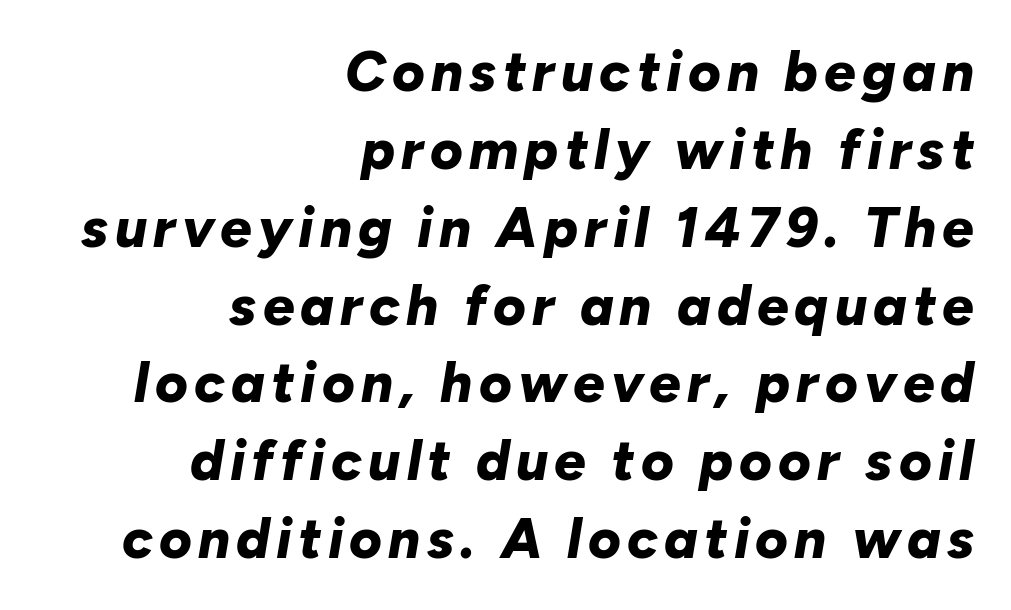
Clear beneath every line of the passage. A normal amount of white space separates one row of letters from the next. The letters advance in unequal steps, a hallmark of proportional type. The characters look thick and weighty, a clear bold. The lettering tilts uniformly, giving the passage an italic look.
